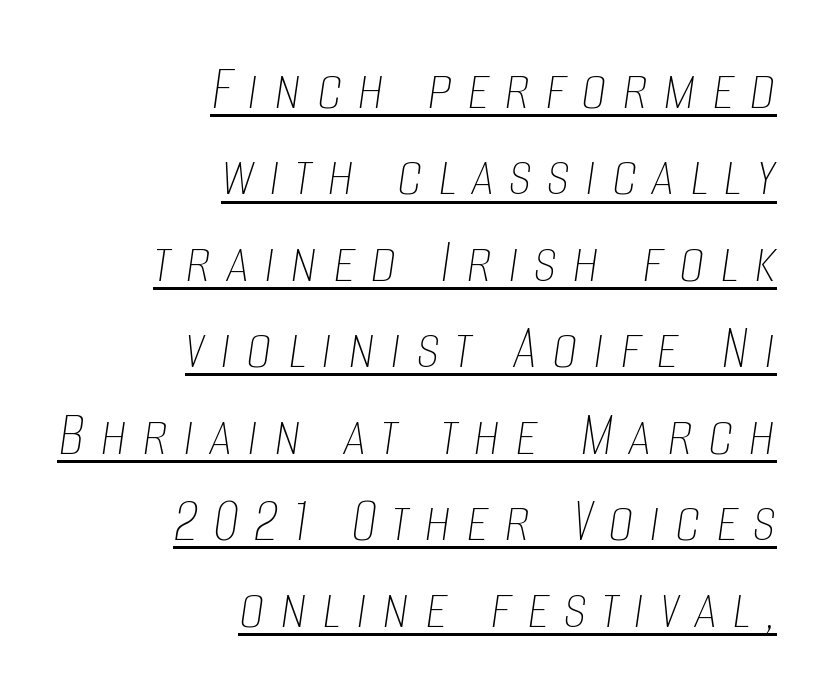
The axis of the letterforms is tilted away from vertical. Spacing verdict: proportional, widths tailored to each character. Stroke thickness stays within the range of a standard reading face or lighter. A normal amount of white space separates one row of letters from the next.
